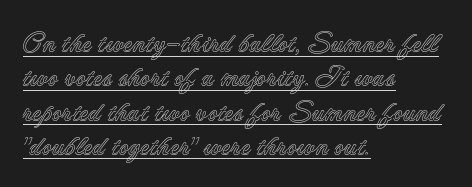
The image shows 27 px text type; set left-aligned, normal line spacing (1.27x), normal letter spacing, underlined.
